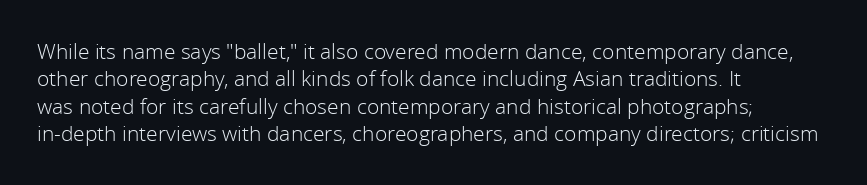
Reading down the block, your eye returns to a fixed left position each line. The weight tops out at a normal text grade. Interline gaps are of average width in this sample. The letters sit at their default tracking, neither squeezed nor spread.
